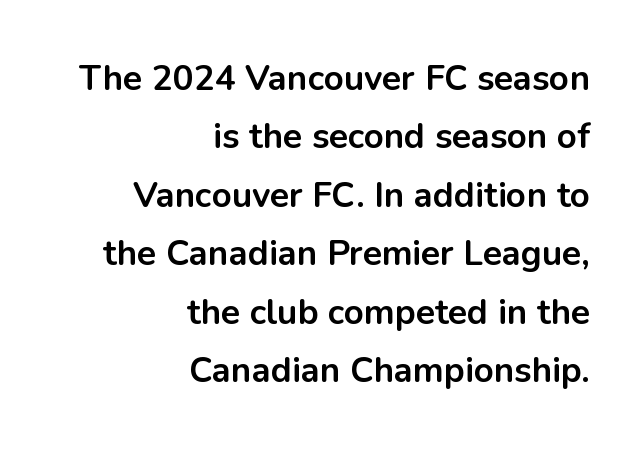
{"serif": "no", "italic": "no", "bold": "yes", "weight": "bold", "width": "normal", "stroke_contrast": "low", "x_height": "medium", "monospaced": "no", "underline": "no", "align": "right", "line_spacing": "normal", "line_spacing_ratio": 1.67, "letter_spacing": "normal", "letter_spacing_em": 0.0, "glyph_px": 35}
